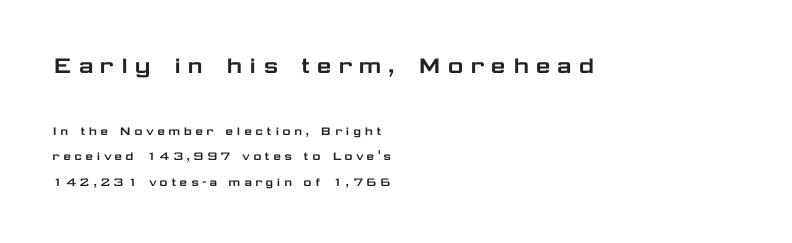
The image shows 27 px text type, upright; set left-aligned, line spacing 1.85x, unusually wide letter spacing (+0.2 em), not underlined; the first (top) block is 1.93x larger.
